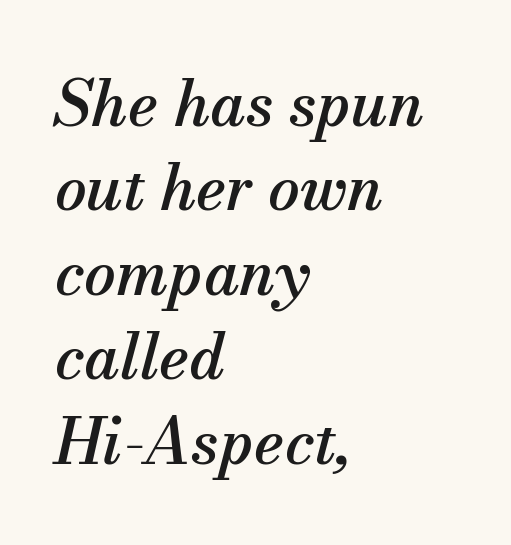
Q: Is the text italic (slanted)? A: Yes, it leans right by about 13 degrees.
Q: Is the typeface a serif or a sans-serif typeface? A: Serif.
Q: Is the text underlined? A: No.
Q: How is the paragraph aligned? A: Left-aligned.
Q: Is the spacing between letters normal or unusually wide? A: Normal.
Q: Is the spacing between lines tight, normal or loose? A: Normal.
Q: Width (condensed, normal, or wide)? A: Normal.
Q: Stroke contrast? A: Medium.
Q: x-height? A: Small.
Q: Monospaced? A: No.
